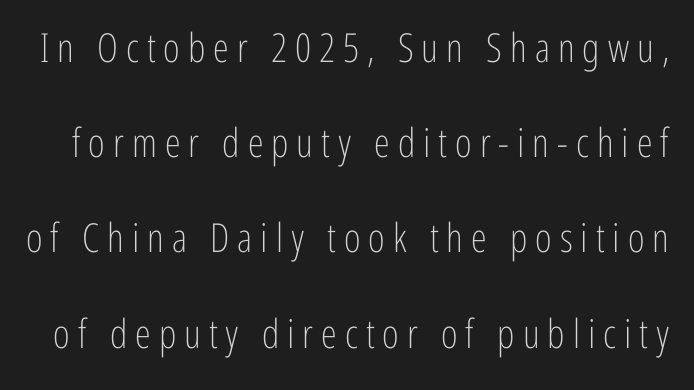
The image shows 40 px light, condensed sans-serif type, upright; set loose line spacing (2.38x), unusually wide letter spacing (+0.2 em), not underlined; low stroke contrast and a medium x-height.
